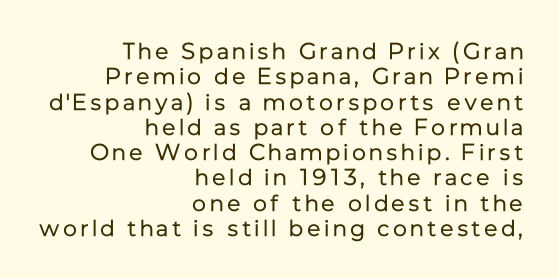
Q: Is the text bold? A: No.
Q: Is the text italic (slanted)? A: No, it is upright.
Q: Is the text underlined? A: No.
Q: How is the paragraph aligned? A: Right-aligned.
Q: Is the spacing between lines tight, normal or loose? A: Tight.
